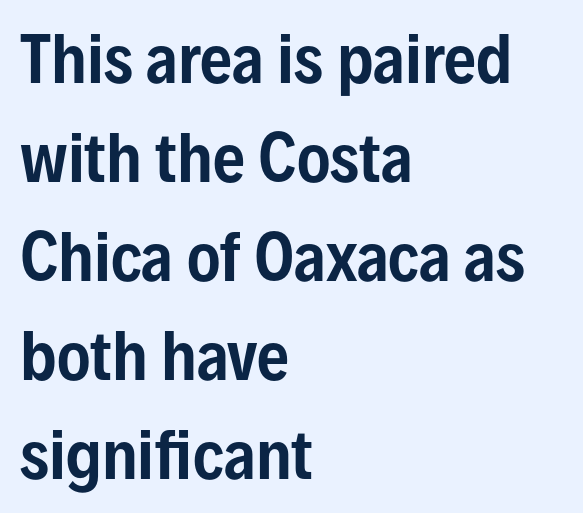
The image shows 63 px condensed sans-serif type, upright; set left-aligned, normal line spacing (1.57x), normal letter spacing, not underlined; low stroke contrast and a medium x-height.
